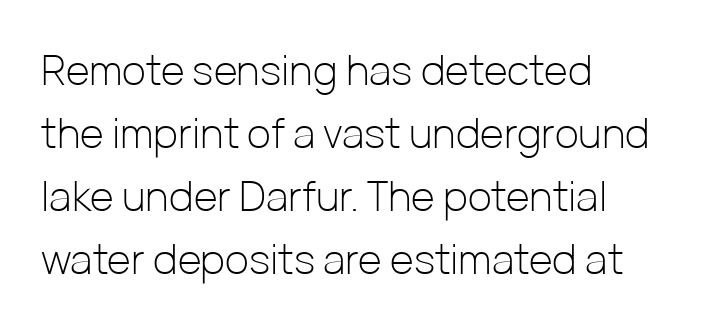
The image shows 41 px light sans-serif type, upright; set left-aligned, normal line spacing (1.54x), normal letter spacing, not underlined; low stroke contrast and a medium x-height.
